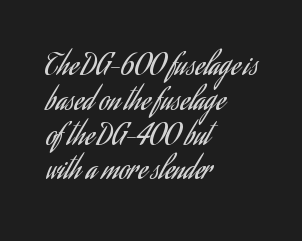
Q: Is the text bold? A: No.
Q: Is the text italic (slanted)? A: Yes.
Q: Is the typeface a serif or a sans-serif typeface? A: Sans-serif.
Q: Is the text underlined? A: No.
Q: How is the paragraph aligned? A: Left-aligned.
Q: Is the spacing between letters normal or unusually wide? A: Normal.
Q: Width (condensed, normal, or wide)? A: Condensed.
Q: Stroke contrast? A: Low.
Q: x-height? A: Small.
Q: Monospaced? A: No.
